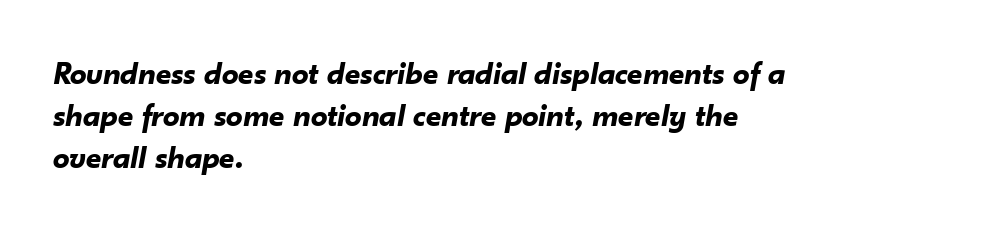
Italic: yes, the glyphs are oblique. The passage shown is emphatically bold. Left-aligned paragraph, ragged on the right. The letterforms sit shoulder to shoulder at normal distance.
